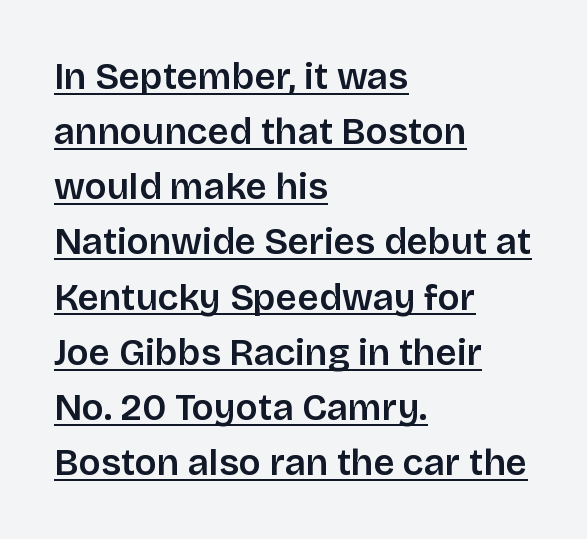
Q: Is the text italic (slanted)? A: No, it is upright.
Q: Is the typeface a serif or a sans-serif typeface? A: Sans-serif.
Q: Is the text underlined? A: Yes.
Q: How is the paragraph aligned? A: Left-aligned.
Q: Is the spacing between letters normal or unusually wide? A: Normal.
Q: Is the spacing between lines tight, normal or loose? A: Normal.
Q: Width (condensed, normal, or wide)? A: Normal.
Q: Stroke contrast? A: Low.
Q: x-height? A: Large.
Q: Monospaced? A: No.
